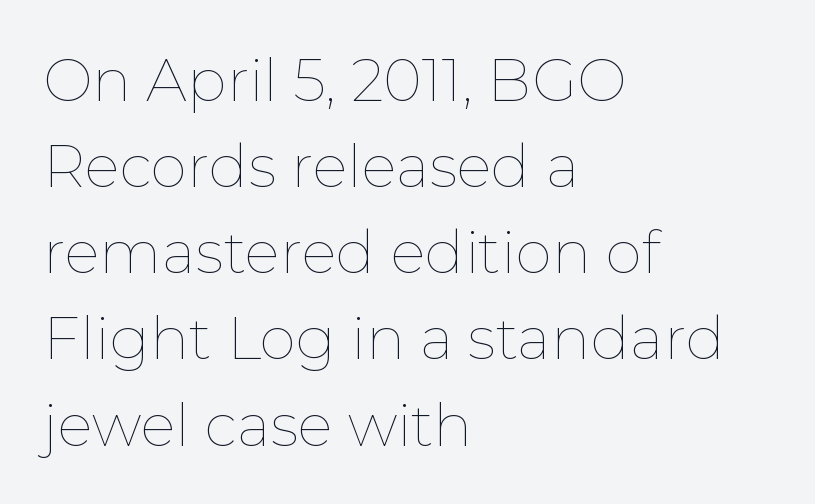
Caption: multi-line text, flush left, ragged right. Spacing between characters is what you'd get straight out of the box. A quiet, ordinary-to-light weight characterises the typeface. The glyphs are unaccompanied by any horizontal stroke below them. This sample has the flowing, uneven cadence of proportional lettering.
